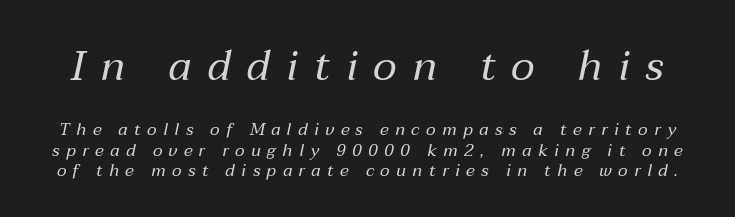
Q: Is the text bold? A: No.
Q: Is the text italic (slanted)? A: Yes, it leans right by about 12 degrees.
Q: Is the text underlined? A: No.
Q: Is the spacing between letters normal or unusually wide? A: Unusually wide.
Q: Which block of text is set in a larger size, the first (top) or the second (bottom)? A: The first (top) one.
Q: Width (condensed, normal, or wide)? A: Normal.
Q: Stroke contrast? A: Medium.
Q: x-height? A: Medium.
Q: Monospaced? A: No.
